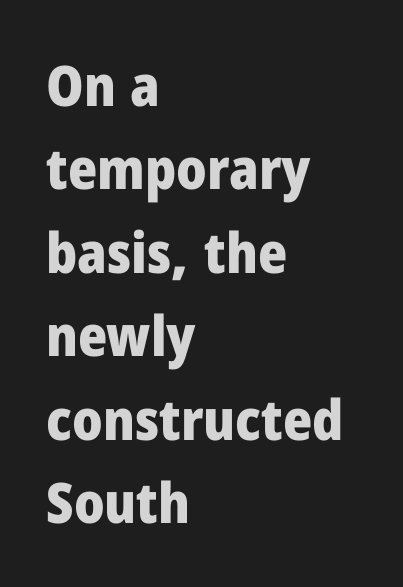
The image shows 56 px heavy sans-serif type, upright; set left-aligned, normal line spacing (1.49x), normal letter spacing, not underlined; low stroke contrast and a medium x-height.
